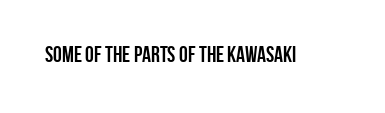
Short note: letters normally spaced. Words float on clear page, feet unadorned. The letters stand upright; this is a roman face. Heavy, bold letterforms.
